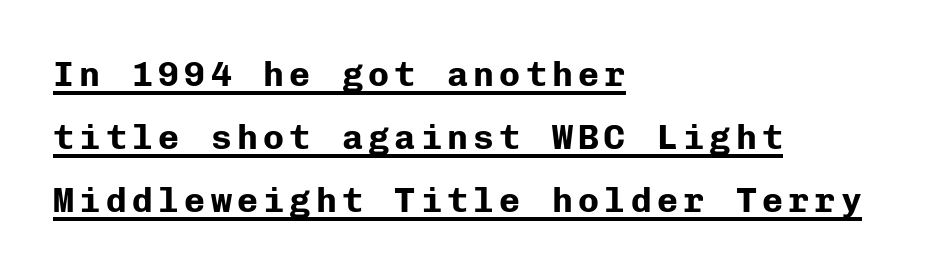
The image shows 35 px bold sans-serif type, upright, monospaced; set left-aligned, line spacing 1.8x, underlined; low stroke contrast and a medium x-height.
